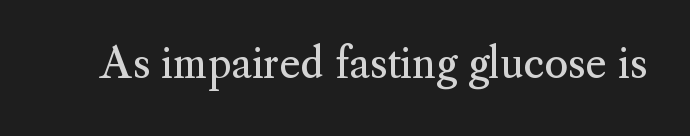
Q: Is the text bold? A: No.
Q: Is the text italic (slanted)? A: No, it is upright.
Q: Is the typeface a serif or a sans-serif typeface? A: Serif.
Q: Is the text underlined? A: No.
Q: Is the spacing between letters normal or unusually wide? A: Normal.
Q: Width (condensed, normal, or wide)? A: Normal.
Q: Stroke contrast? A: Medium.
Q: x-height? A: Small.
Q: Monospaced? A: No.
